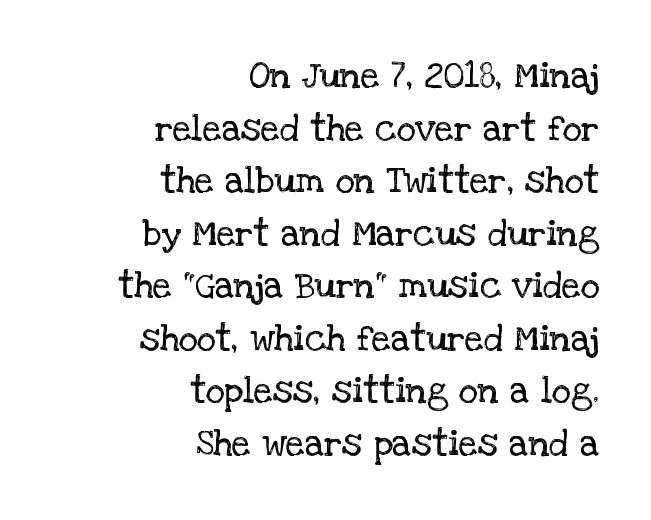
{"serif": "yes", "italic": "no", "bold": "no", "weight": "regular", "width": "normal", "stroke_contrast": "low", "x_height": "large", "monospaced": "no", "underline": "no", "align": "right", "line_spacing": "normal", "line_spacing_ratio": 1.42, "letter_spacing": "normal", "letter_spacing_em": 0.0, "glyph_px": 37}
